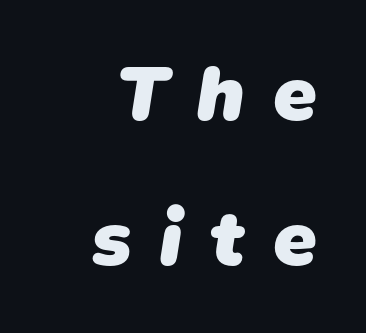
Emphasis by weight is at full strength: bold. This sample has the flowing, uneven cadence of proportional lettering. Glance below the letters and you will spot only blank space. The glyphs in this specimen are sans serif.
